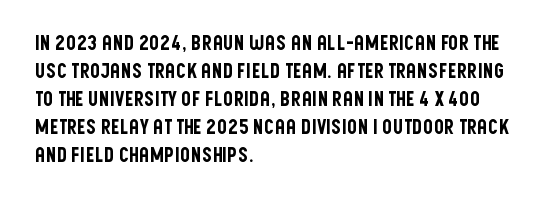
Ordinary non-slanted type is in use. Type without underlining. A typesetter would call this zero additional tracking. Horizontally, the lines are justified to the leading edge only. Honestly, the row spacing looks completely unremarkable.
